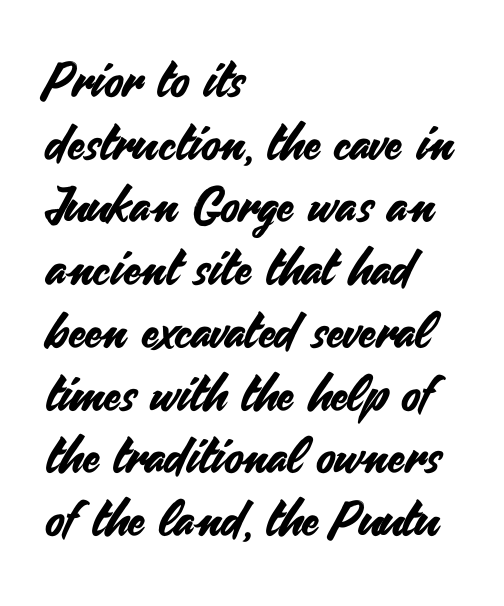
{"serif": "no", "width": "normal", "stroke_contrast": "medium", "x_height": "small", "monospaced": "no", "underline": "no", "align": "left", "line_spacing": "normal", "line_spacing_ratio": 1.28, "letter_spacing": "normal", "letter_spacing_em": 0.0, "glyph_px": 49}
